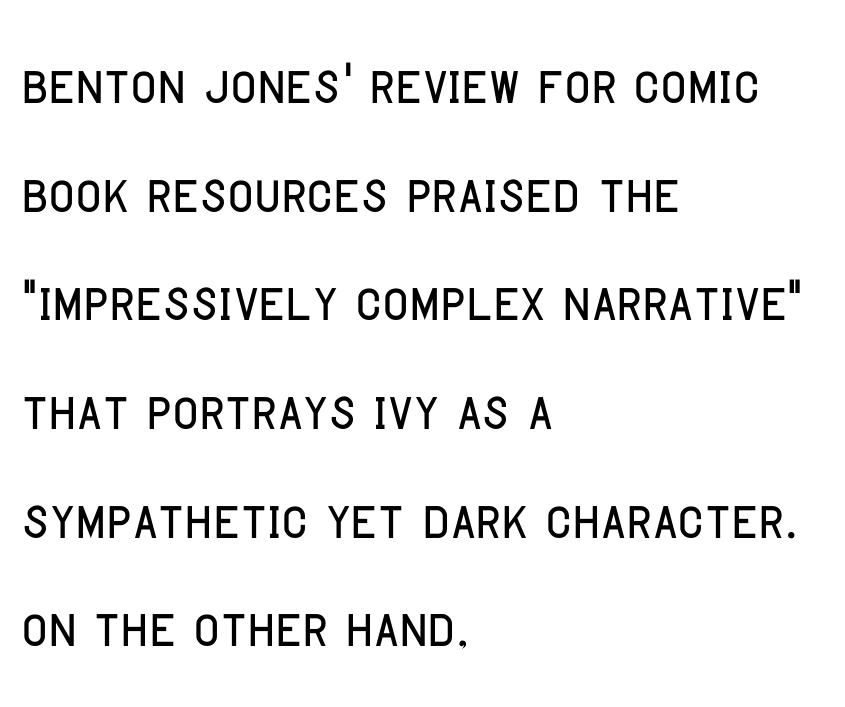
Q: Is the text italic (slanted)? A: No, it is upright.
Q: Is the typeface a serif or a sans-serif typeface? A: Sans-serif.
Q: Is the text underlined? A: No.
Q: How is the paragraph aligned? A: Left-aligned.
Q: Is the spacing between letters normal or unusually wide? A: Normal.
Q: Is the spacing between lines tight, normal or loose? A: Normal.
Q: Width (condensed, normal, or wide)? A: Condensed.
Q: Stroke contrast? A: Low.
Q: x-height? A: Large.
Q: Monospaced? A: No.
